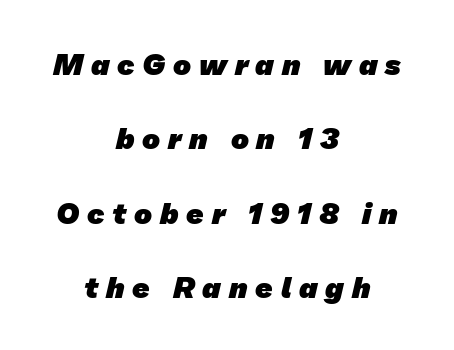
Q: Is the text bold? A: Yes.
Q: Is the typeface a serif or a sans-serif typeface? A: Sans-serif.
Q: Is the text underlined? A: No.
Q: How is the paragraph aligned? A: Centered.
Q: Is the spacing between letters normal or unusually wide? A: Unusually wide.
Q: Is the spacing between lines tight, normal or loose? A: Loose.
Q: Width (condensed, normal, or wide)? A: Normal.
Q: Stroke contrast? A: Low.
Q: x-height? A: Medium.
Q: Monospaced? A: No.
